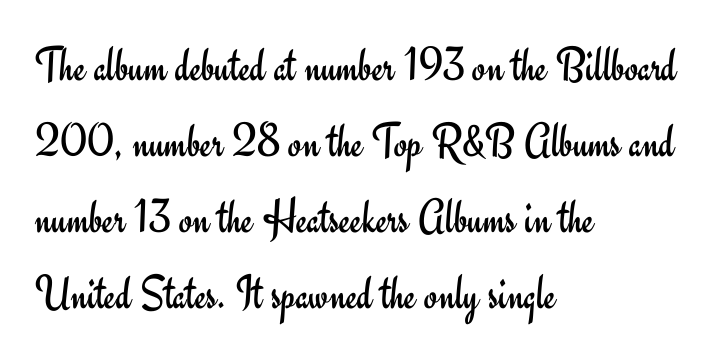
{"serif": "no", "bold": "no", "weight": "regular", "width": "normal", "stroke_contrast": "low", "x_height": "small", "monospaced": "no", "underline": "no", "align": "left", "line_spacing": "normal", "line_spacing_ratio": 1.55, "letter_spacing": "normal", "letter_spacing_em": 0.0, "glyph_px": 49}
